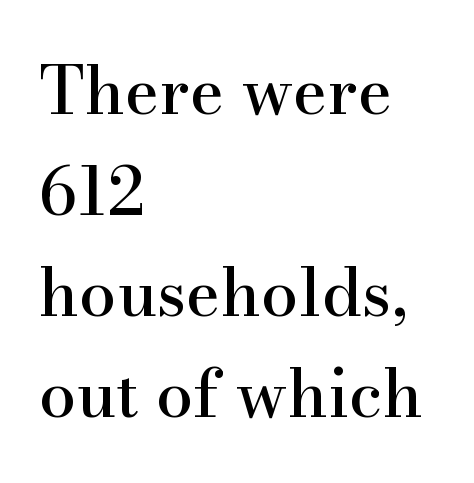
The image shows 66 px serif type, upright; set left-aligned, normal line spacing (1.53x), normal letter spacing, not underlined; high stroke contrast and a small x-height.
